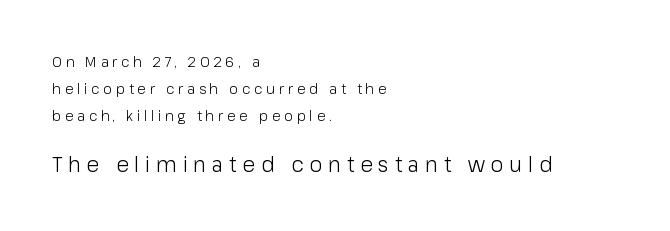
Short and long lines alike share a common starting point at left. The tracking reads as deliberately expanded to a designer's eye. Check under the words: just untouched page. The designer dialed line spacing up above the default. If you squint, the bottom block still reads clearly — it's the larger of the two. Upright lettering throughout.
